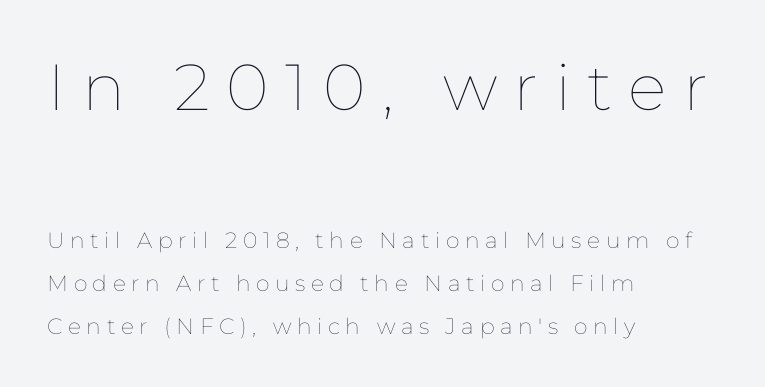
Q: Is the text bold? A: No.
Q: Is the text italic (slanted)? A: No, it is upright.
Q: Is the text underlined? A: No.
Q: How is the paragraph aligned? A: Left-aligned.
Q: Is the spacing between letters normal or unusually wide? A: Unusually wide.
Q: Is the spacing between lines tight, normal or loose? A: Loose.
Q: Which block of text is set in a larger size, the first (top) or the second (bottom)? A: The first (top) one.
Q: Width (condensed, normal, or wide)? A: Normal.
Q: Stroke contrast? A: Low.
Q: x-height? A: Medium.
Q: Monospaced? A: No.
